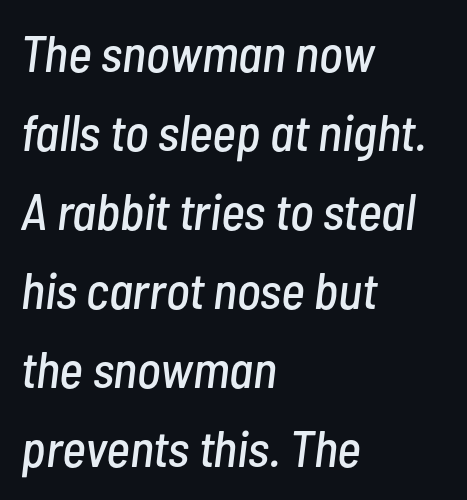
Q: Is the text italic (slanted)? A: Yes, it leans right by about 7 degrees.
Q: Is the text underlined? A: No.
Q: How is the paragraph aligned? A: Left-aligned.
Q: Is the spacing between letters normal or unusually wide? A: Normal.
Q: Is the spacing between lines tight, normal or loose? A: Normal.
Q: Width (condensed, normal, or wide)? A: Condensed.
Q: Stroke contrast? A: Low.
Q: x-height? A: Medium.
Q: Monospaced? A: No.
